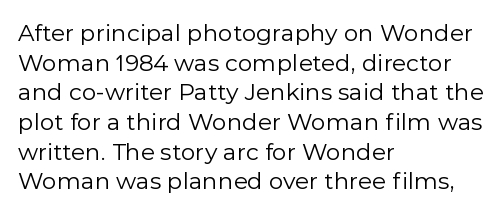
Q: Is the text bold? A: No.
Q: Is the text italic (slanted)? A: No, it is upright.
Q: Is the text underlined? A: No.
Q: How is the paragraph aligned? A: Left-aligned.
Q: Is the spacing between letters normal or unusually wide? A: Normal.
Q: Is the spacing between lines tight, normal or loose? A: Normal.
